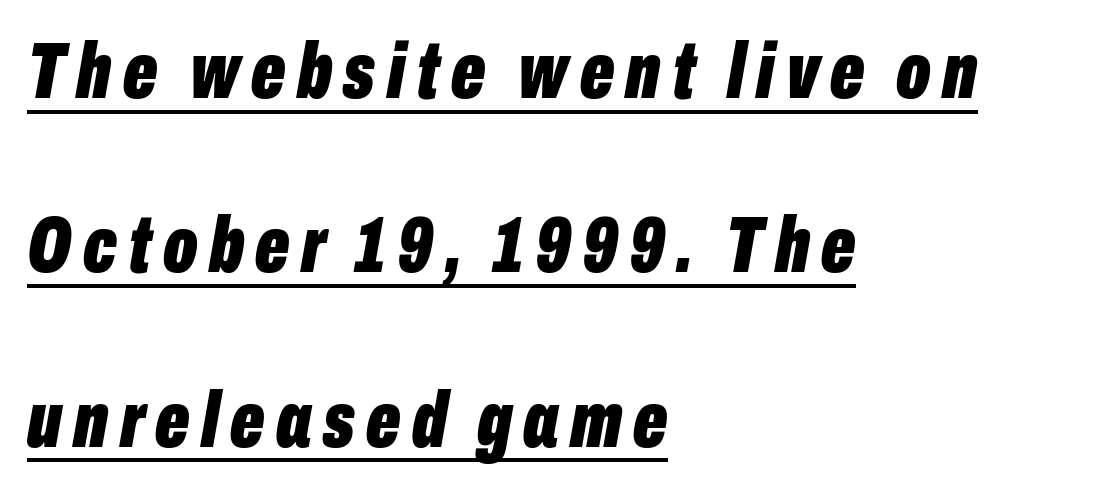
Q: Is the text bold? A: Yes.
Q: Is the text italic (slanted)? A: Yes, it leans right by about 10 degrees.
Q: Is the text underlined? A: Yes.
Q: How is the paragraph aligned? A: Left-aligned.
Q: Is the spacing between lines tight, normal or loose? A: Loose.
Q: Width (condensed, normal, or wide)? A: Condensed.
Q: Stroke contrast? A: Low.
Q: x-height? A: Medium.
Q: Monospaced? A: No.
